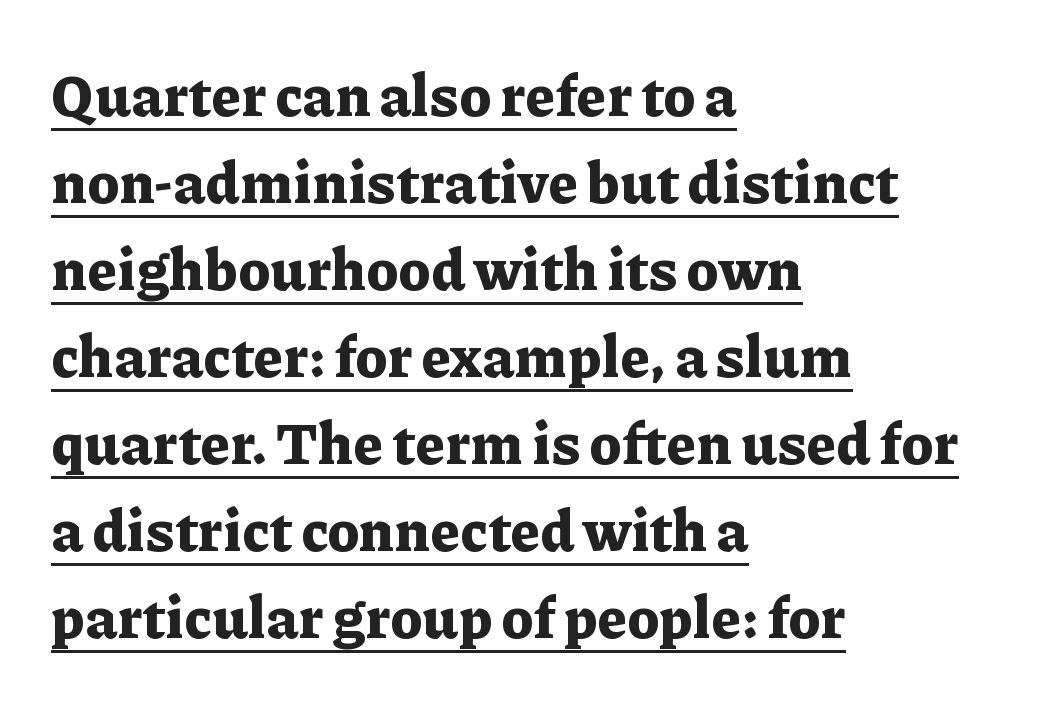
If you drew a ruler down the left edge, every line would touch it. Summary of weight: heavy, a full bold. Look at the tracking — it's just the regular setting, nothing added. Compared with undecorated copy, this sample adds a rule below the words.
